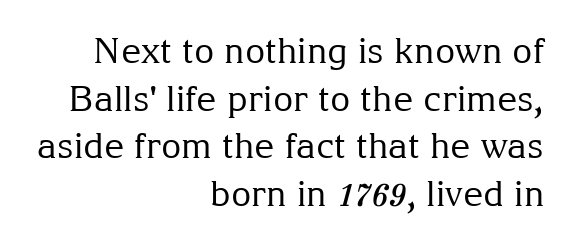
The image shows 35 px regular-weight serif type, upright; set right-aligned, normal line spacing (1.36x), normal letter spacing, not underlined; medium stroke contrast and a medium x-height.
